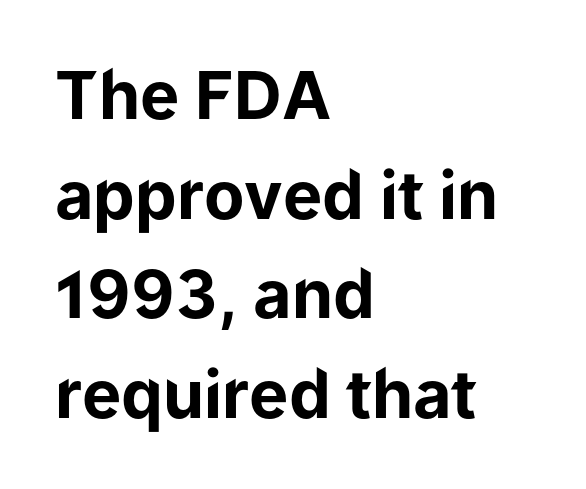
The image shows 66 px bold sans-serif type, upright; set left-aligned, normal line spacing (1.51x), normal letter spacing, not underlined; low stroke contrast and a medium x-height.
